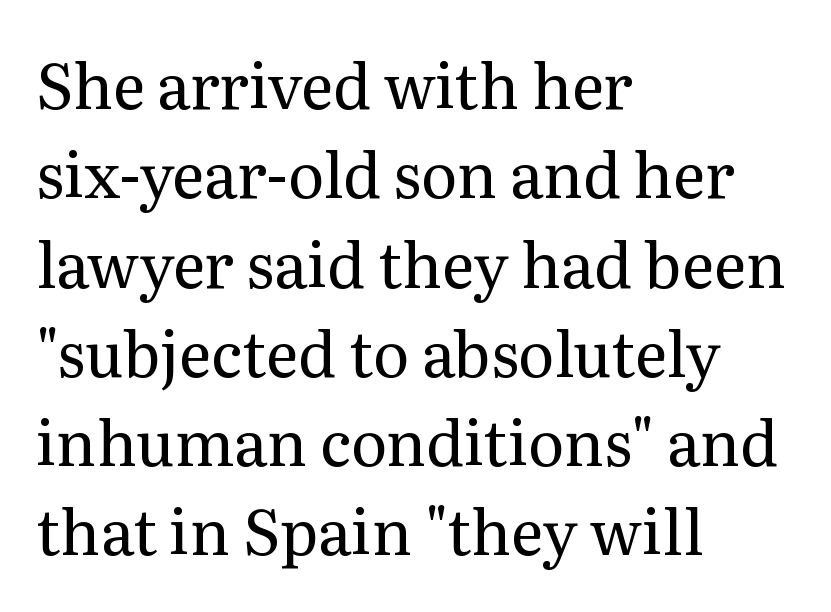
{"serif": "yes", "italic": "no", "bold": "no", "weight": "regular", "width": "normal", "stroke_contrast": "medium", "x_height": "medium", "monospaced": "no", "underline": "no", "align": "left", "line_spacing": "normal", "line_spacing_ratio": 1.44, "letter_spacing": "normal", "letter_spacing_em": 0.0, "glyph_px": 62}
